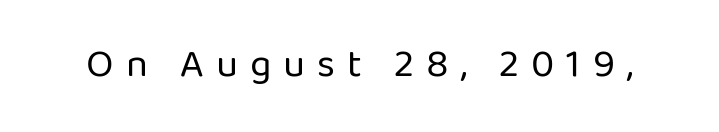
Q: Is the text bold? A: No.
Q: Is the text italic (slanted)? A: No, it is upright.
Q: Is the typeface a serif or a sans-serif typeface? A: Sans-serif.
Q: Is the text underlined? A: No.
Q: Is the spacing between letters normal or unusually wide? A: Unusually wide.
Q: Width (condensed, normal, or wide)? A: Normal.
Q: Stroke contrast? A: Low.
Q: x-height? A: Medium.
Q: Monospaced? A: No.
